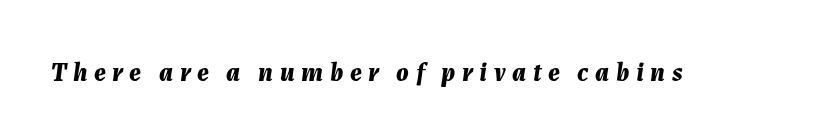
Q: Is the text bold? A: Yes.
Q: Is the text italic (slanted)? A: Yes, it leans right by about 7 degrees.
Q: Is the text underlined? A: No.
Q: Is the spacing between letters normal or unusually wide? A: Unusually wide.
